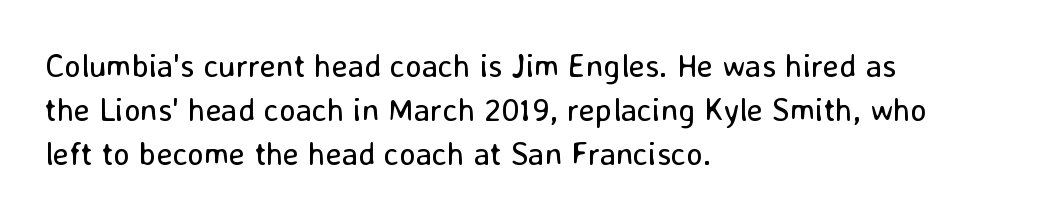
Q: Is the text bold? A: No.
Q: Is the text italic (slanted)? A: No, it is upright.
Q: Is the typeface a serif or a sans-serif typeface? A: Sans-serif.
Q: Is the text underlined? A: No.
Q: How is the paragraph aligned? A: Left-aligned.
Q: Is the spacing between letters normal or unusually wide? A: Normal.
Q: Is the spacing between lines tight, normal or loose? A: Normal.
Q: Width (condensed, normal, or wide)? A: Normal.
Q: Stroke contrast? A: Low.
Q: x-height? A: Medium.
Q: Monospaced? A: No.
